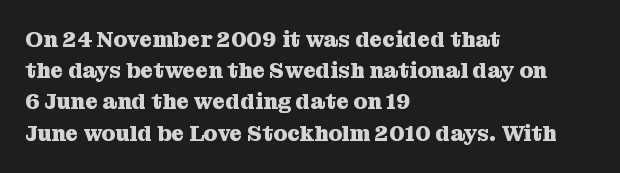
In CSS terms this would be text-align: left. Baseline-to-baseline distance is the conventional proportion of letter height. Notice how the stems are strictly vertical — no italics here. The space beneath each line is pristine and unruled. Spacing between characters is what you'd get straight out of the box. The passage shown is emphatically bold.
